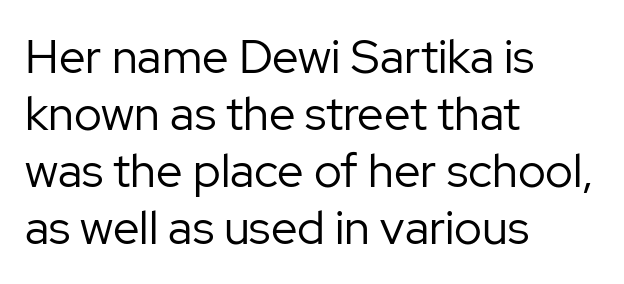
The image shows 47 px regular-weight sans-serif type, upright; set left-aligned, line spacing 1.21x, normal letter spacing, not underlined; low stroke contrast and a medium x-height.
